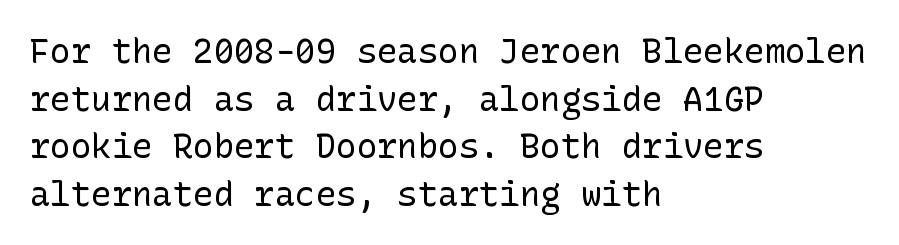
The image shows 34 px regular-weight sans-serif type, upright; set left-aligned, normal line spacing (1.4x), normal letter spacing, not underlined; low stroke contrast and a medium x-height.
